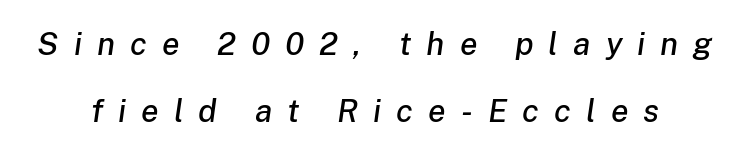
The image shows 32 px text type, italic (leaning right); set loose line spacing (2.08x), unusually wide letter spacing (+0.47 em), not underlined; low stroke contrast and a medium x-height.
